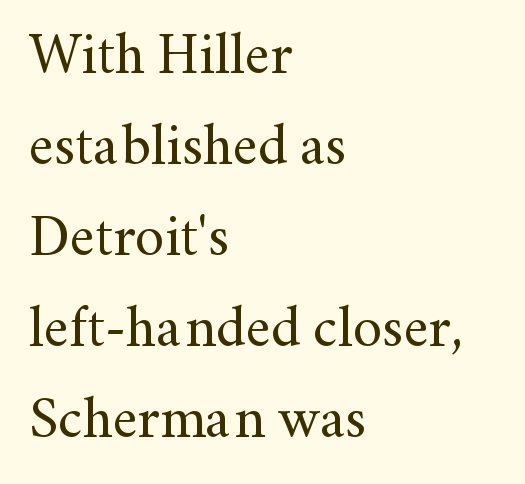
Upright lettering throughout. The leading is moderate, giving the passage an even texture. Think of a printed novel: that variable character pitch is what you see here. Unbolded letterforms with no extra heft. Short and long lines alike share a common starting point at left.
